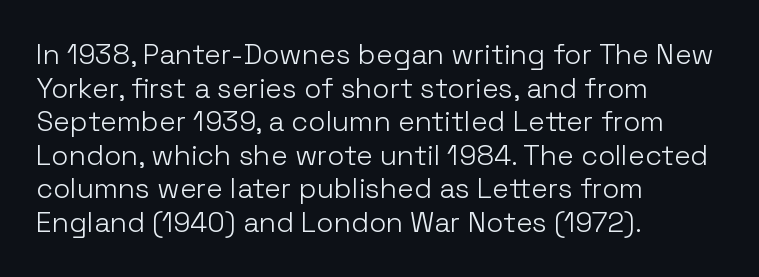
The image shows 28 px light sans-serif type, upright; set left-aligned, line spacing 1.2x, normal letter spacing, not underlined; low stroke contrast and a medium x-height.
